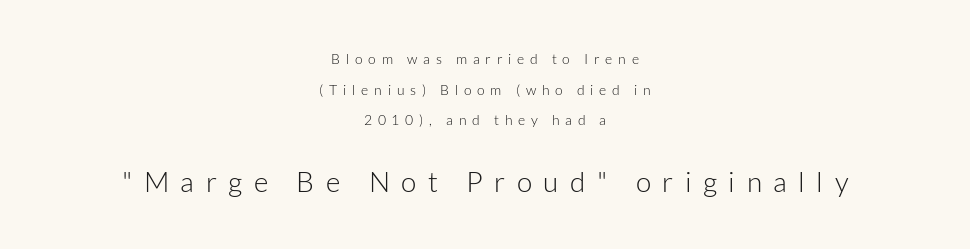
The image shows 28 px light sans-serif type, upright; set centered, loose line spacing (2.19x), unusually wide letter spacing (+0.41 em), not underlined; the second (bottom) block is 2.0x larger; low stroke contrast and a medium x-height.
